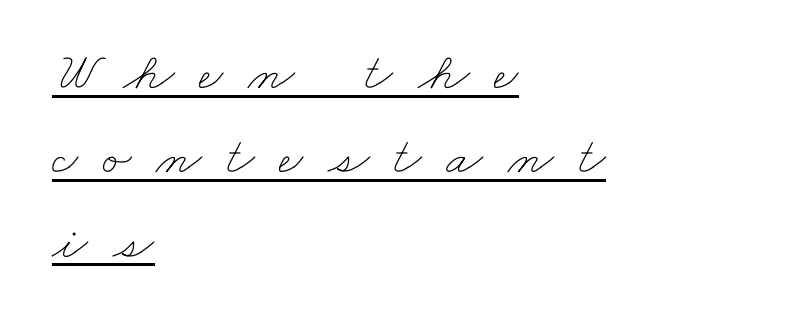
The image shows 53 px thin, wide type; set left-aligned, normal line spacing (1.59x), unusually wide letter spacing (+0.47 em), underlined; low stroke contrast and a small x-height.
